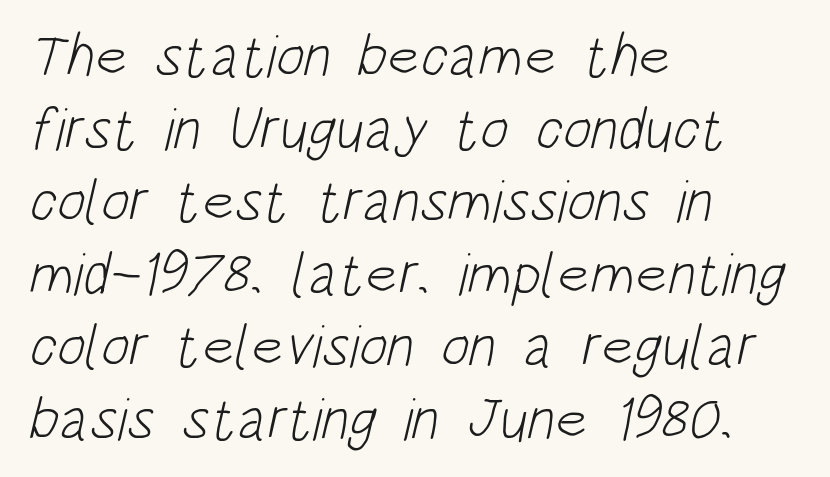
{"serif": "no", "bold": "no", "weight": "light", "width": "condensed", "stroke_contrast": "low", "x_height": "large", "monospaced": "no", "underline": "no", "align": "left", "line_spacing_ratio": 1.21, "letter_spacing": "normal", "letter_spacing_em": 0.0, "glyph_px": 60}
